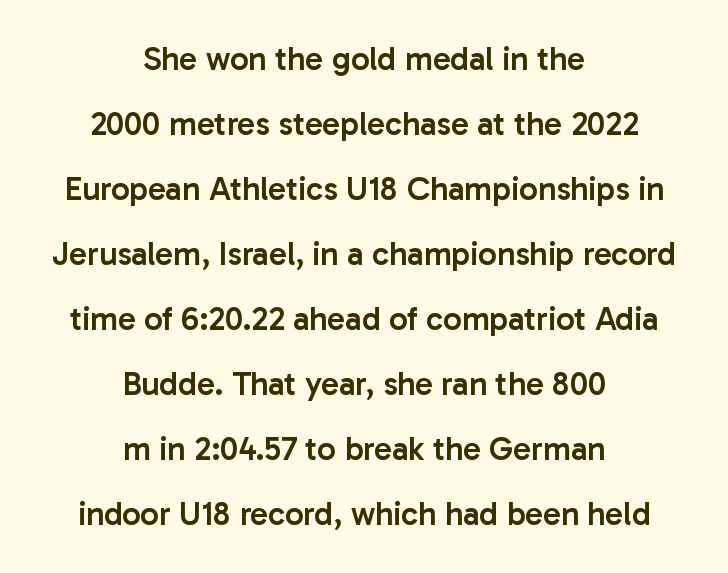
Q: Is the text bold? A: Semi-bold.
Q: Is the text italic (slanted)? A: No, it is upright.
Q: Is the typeface a serif or a sans-serif typeface? A: Sans-serif.
Q: Is the text underlined? A: No.
Q: How is the paragraph aligned? A: Centered.
Q: Is the spacing between letters normal or unusually wide? A: Normal.
Q: Is the spacing between lines tight, normal or loose? A: Loose.
Q: Width (condensed, normal, or wide)? A: Normal.
Q: Stroke contrast? A: Low.
Q: x-height? A: Medium.
Q: Monospaced? A: No.
